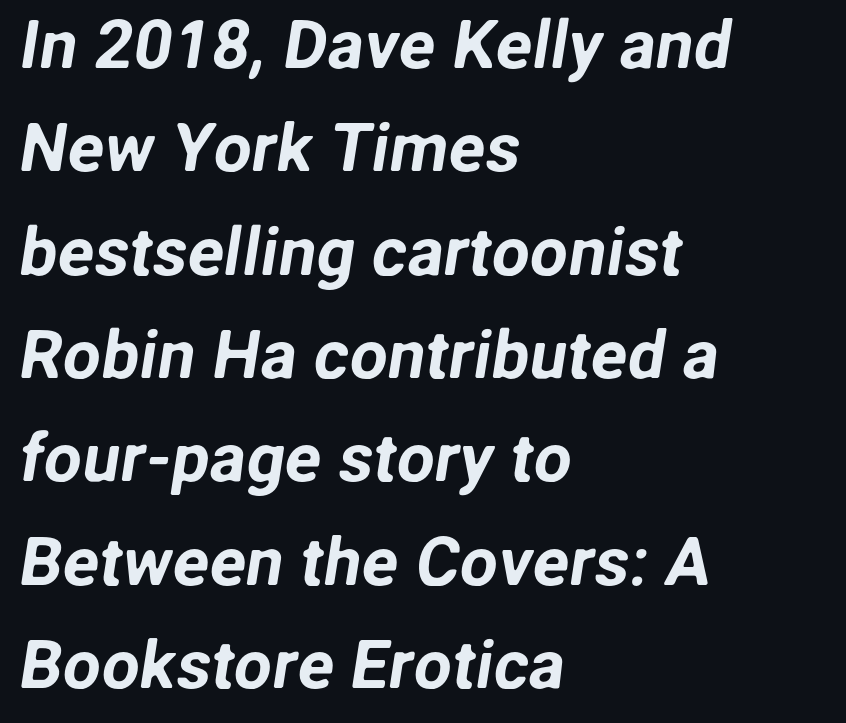
{"serif": "no", "width": "normal", "stroke_contrast": "low", "x_height": "medium", "monospaced": "no", "underline": "no", "align": "left", "line_spacing": "normal", "line_spacing_ratio": 1.52, "letter_spacing": "normal", "letter_spacing_em": 0.0, "glyph_px": 68}
